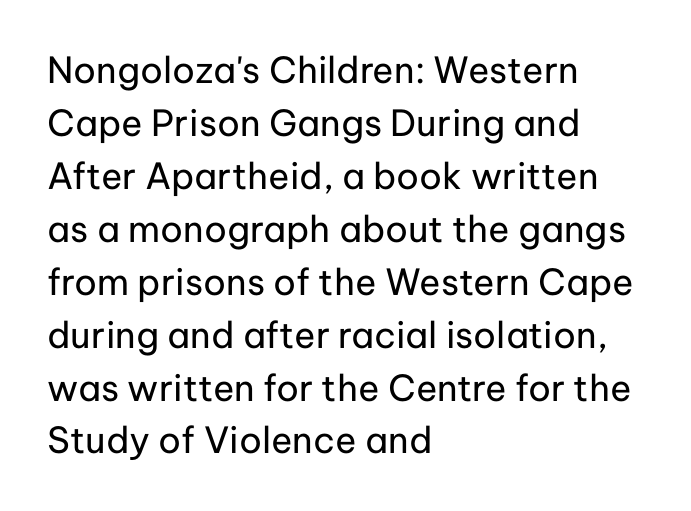
{"serif": "no", "italic": "no", "bold": "no", "weight": "regular", "width": "normal", "stroke_contrast": "low", "x_height": "medium", "monospaced": "no", "underline": "no", "align": "left", "line_spacing": "normal", "line_spacing_ratio": 1.47, "letter_spacing": "normal", "letter_spacing_em": 0.0, "glyph_px": 36}
